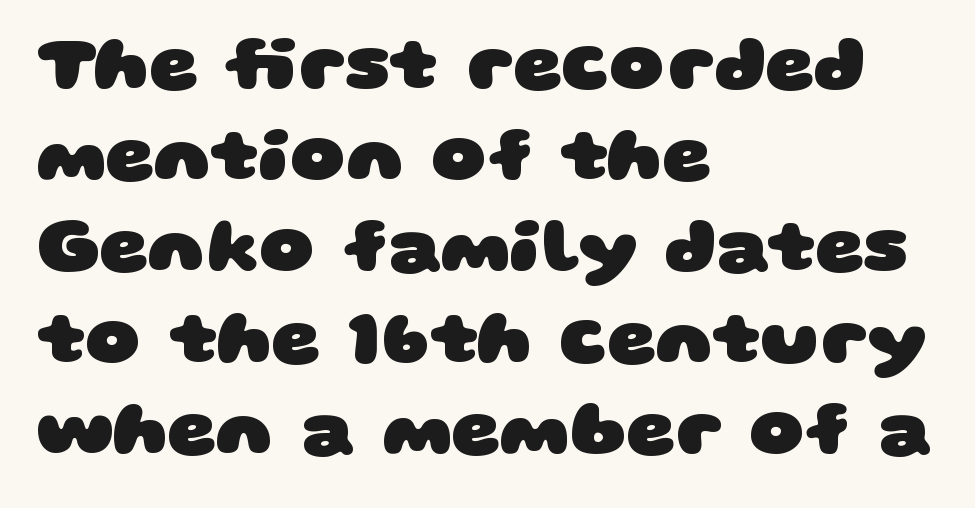
The image shows 76 px heavy, wide sans-serif type; set left-aligned, line spacing 1.2x, normal letter spacing, not underlined; low stroke contrast and a large x-height.
